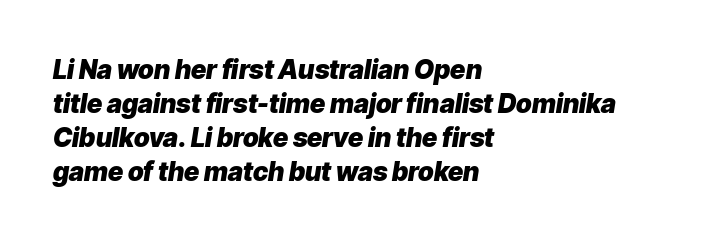
Q: Is the text bold? A: Yes.
Q: Is the text italic (slanted)? A: Yes, it leans right by about 9 degrees.
Q: Is the text underlined? A: No.
Q: How is the paragraph aligned? A: Left-aligned.
Q: Is the spacing between letters normal or unusually wide? A: Normal.
Q: Is the spacing between lines tight, normal or loose? A: Normal.
